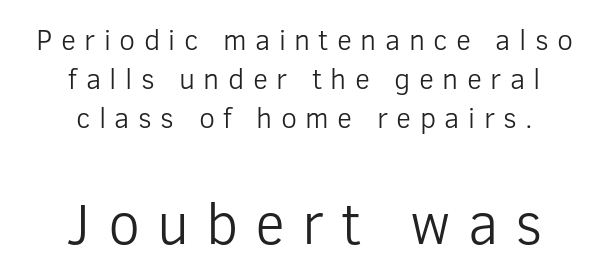
The image shows 58 px light sans-serif type, upright; set centered, normal line spacing (1.34x), unusually wide letter spacing (+0.29 em), not underlined; the second (bottom) block is 2.0x larger; low stroke contrast and a medium x-height.
